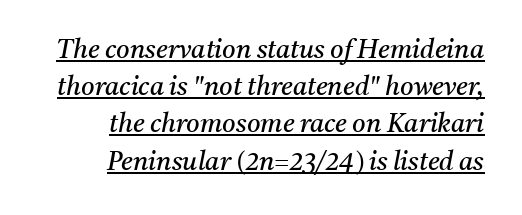
Q: Is the text bold? A: No.
Q: Is the text italic (slanted)? A: Yes, it leans right by about 11 degrees.
Q: Is the text underlined? A: Yes.
Q: How is the paragraph aligned? A: Right-aligned.
Q: Is the spacing between letters normal or unusually wide? A: Normal.
Q: Is the spacing between lines tight, normal or loose? A: Normal.
